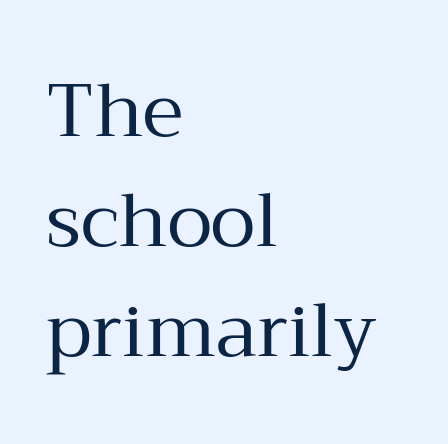
{"serif": "yes", "italic": "no", "bold": "no", "weight": "regular", "width": "normal", "stroke_contrast": "medium", "x_height": "medium", "monospaced": "no", "underline": "no", "align": "left", "line_spacing": "normal", "line_spacing_ratio": 1.47, "letter_spacing": "normal", "letter_spacing_em": 0.0, "glyph_px": 75}
